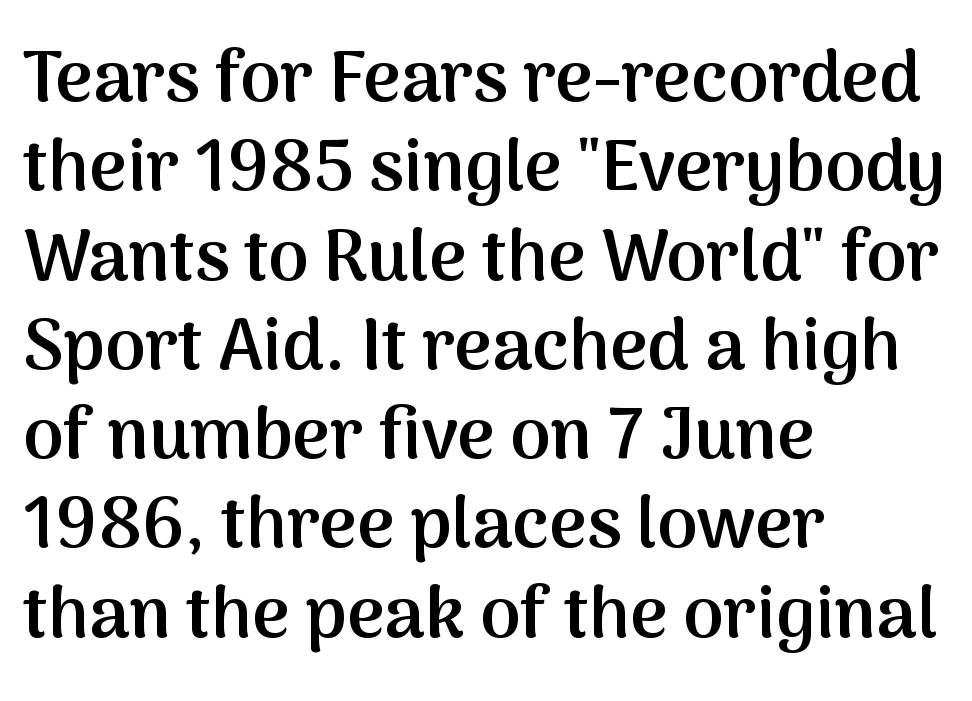
{"serif": "no", "italic": "no", "bold": "semi", "weight": "semibold", "width": "normal", "stroke_contrast": "medium", "x_height": "medium", "monospaced": "no", "underline": "no", "align": "left", "line_spacing_ratio": 1.24, "letter_spacing": "normal", "letter_spacing_em": 0.0, "glyph_px": 72}
